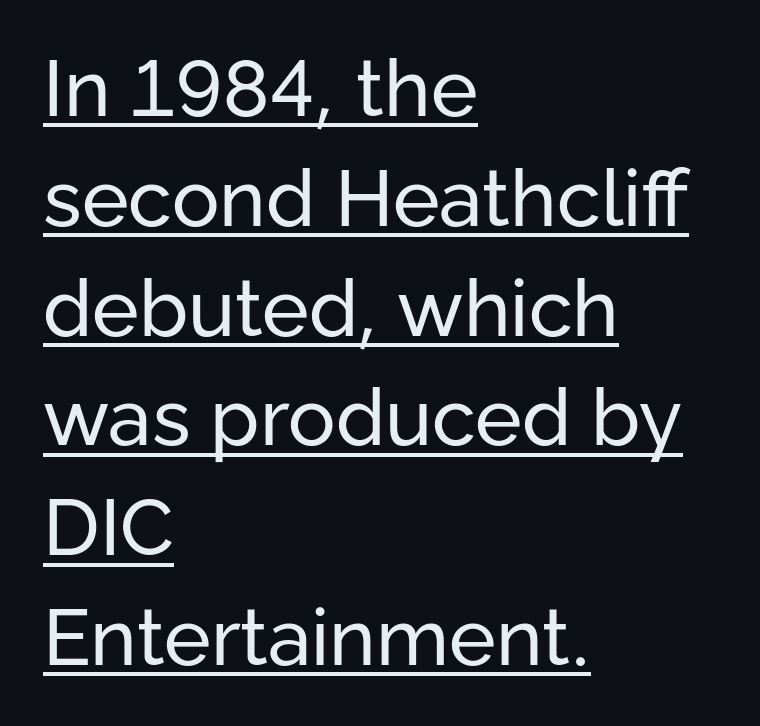
{"serif": "no", "italic": "no", "bold": "no", "weight": "regular", "width": "normal", "stroke_contrast": "low", "x_height": "medium", "monospaced": "no", "underline": "yes", "align": "left", "line_spacing": "normal", "line_spacing_ratio": 1.39, "letter_spacing": "normal", "letter_spacing_em": 0.0, "glyph_px": 79}
